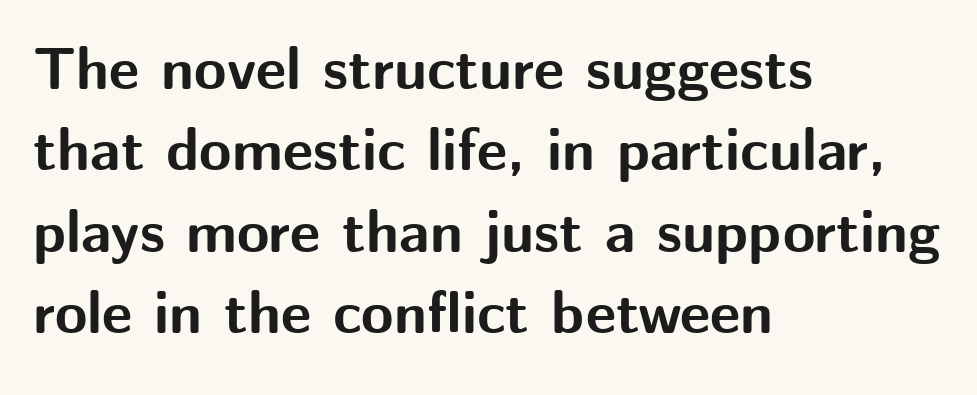
{"serif": "no", "italic": "no", "bold": "yes", "weight": "bold", "width": "normal", "stroke_contrast": "medium", "x_height": "medium", "monospaced": "no", "underline": "no", "align": "left", "line_spacing": "normal", "line_spacing_ratio": 1.38, "letter_spacing": "normal", "letter_spacing_em": 0.0, "glyph_px": 59}
